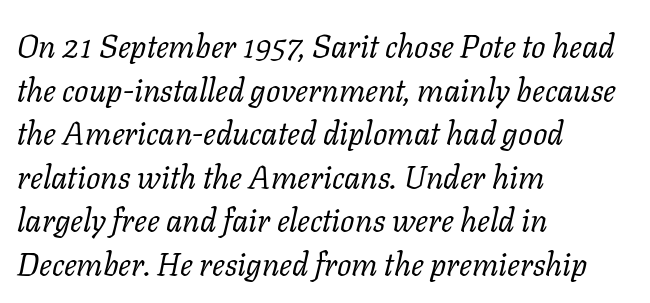
Tall strokes in this sample are angled rather than plumb. No word sits above an underline. Counters stay open thanks to moderate or lighter strokes. The face used here is proportionally spaced, like ordinary book or web type. Honestly, the letter spacing is just normal — you wouldn't notice it.
